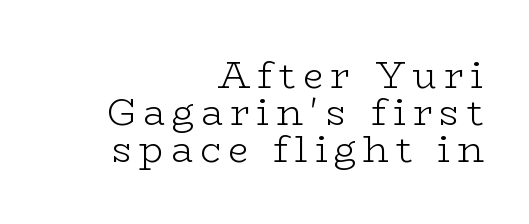
The image shows 37 px light, wide serif type, upright; set right-aligned, tight line spacing (1.0x), not underlined; low stroke contrast and a medium x-height.
